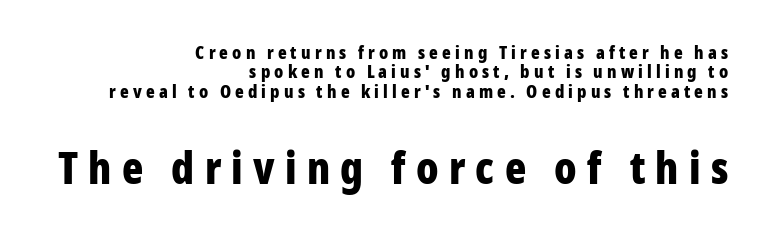
{"serif": "no", "italic": "no", "bold": "yes", "weight": "bold", "width": "condensed", "stroke_contrast": "low", "x_height": "medium", "monospaced": "no", "underline": "no", "align": "right", "line_spacing": "tight", "line_spacing_ratio": 1.07, "letter_spacing": "wide", "letter_spacing_em": 0.23, "larger_block": "second", "size_ratio": 2.44, "glyph_px": 44}
